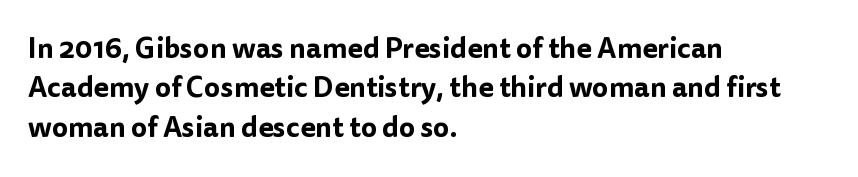
The image shows 28 px sans-serif type, upright; set left-aligned, normal line spacing (1.41x), normal letter spacing, not underlined; low stroke contrast and a medium x-height.
